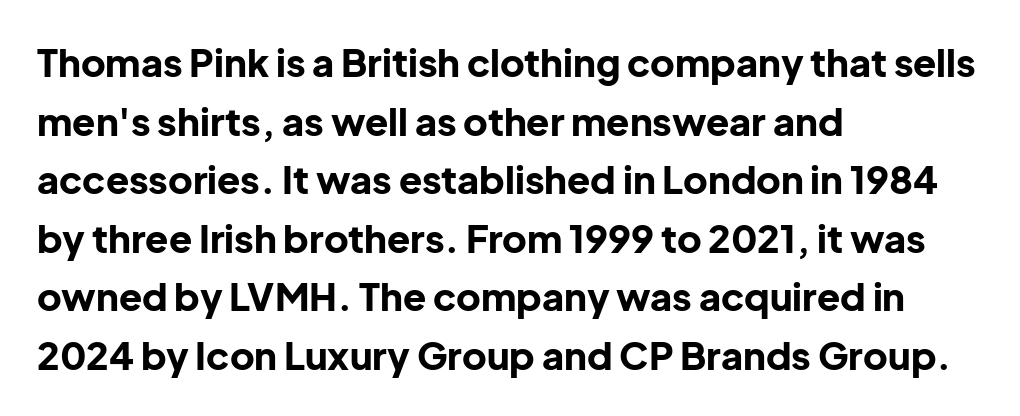
The image shows 38 px bold sans-serif type, upright; set left-aligned, normal line spacing (1.54x), normal letter spacing, not underlined; low stroke contrast and a medium x-height.
